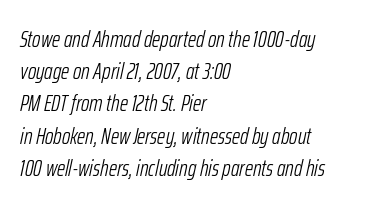
A normal amount of white space separates one row of letters from the next. The strokes carry an ordinary text weight at most. A student would call this left alignment; a typographer would say flush left, rag right. The area under the type is left untouched. Letter spacing: default.
